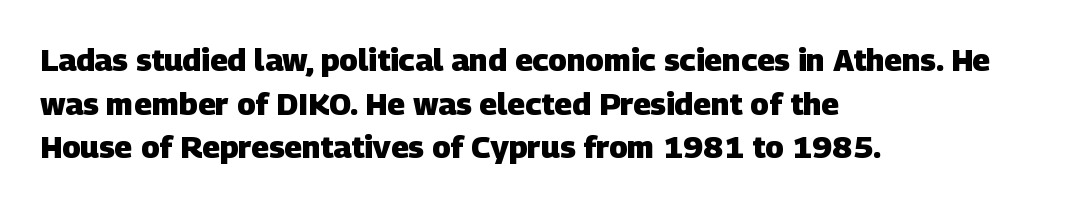
{"serif": "no", "bold": "yes", "weight": "heavy", "width": "normal", "stroke_contrast": "low", "x_height": "large", "monospaced": "no", "underline": "no", "align": "left", "line_spacing": "normal", "line_spacing_ratio": 1.41, "letter_spacing": "normal", "letter_spacing_em": 0.0, "glyph_px": 31}
